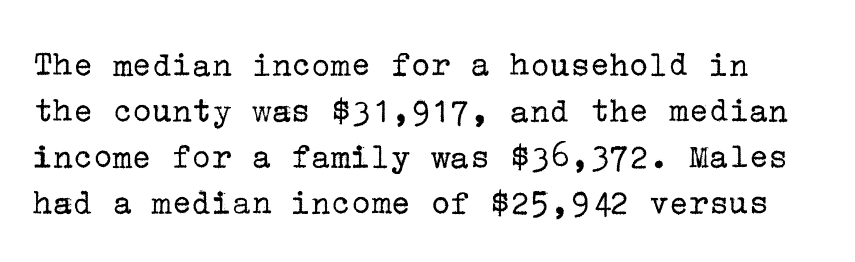
{"serif": "yes", "italic": "no", "bold": "no", "weight": "regular", "width": "normal", "stroke_contrast": "low", "x_height": "medium", "underline": "no", "line_spacing_ratio": 1.24, "letter_spacing": "normal", "letter_spacing_em": 0.0, "glyph_px": 37}
